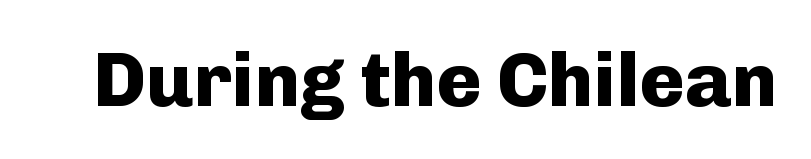
Q: Is the text bold? A: Yes.
Q: Is the text italic (slanted)? A: No, it is upright.
Q: Is the typeface a serif or a sans-serif typeface? A: Sans-serif.
Q: Is the text underlined? A: No.
Q: Is the spacing between letters normal or unusually wide? A: Normal.
Q: Width (condensed, normal, or wide)? A: Normal.
Q: Stroke contrast? A: Low.
Q: x-height? A: Medium.
Q: Monospaced? A: No.
